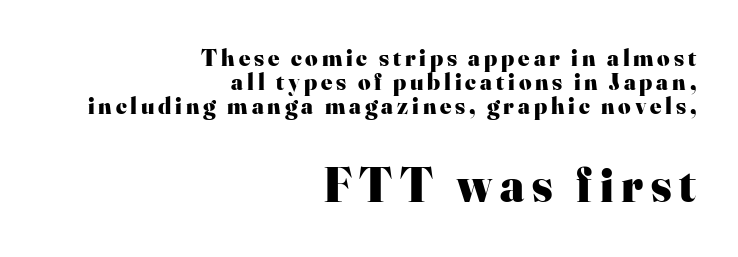
Is this a sans? No — the strokes have serifs. These lines were composed using upright roman letters. Character widths vary here, with narrow letters taking less room than wide ones. The lines are packed closely together with very little leading. The compositor pushed each line to the right boundary. Block two is the big one; block one sits smaller above it.
